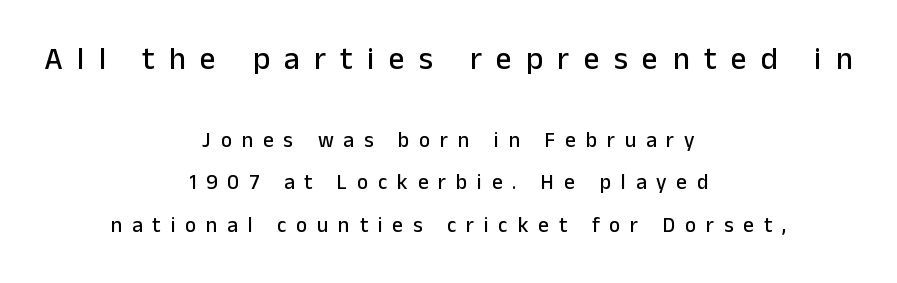
The image shows 31 px sans-serif type, upright; set centered, loose line spacing (2.03x), unusually wide letter spacing (+0.47 em), not underlined; the first (top) block is 1.48x larger; low stroke contrast and a medium x-height.
